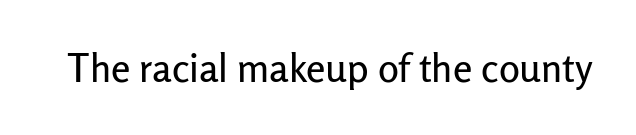
Vertical strokes here are truly vertical. Type without underlining. Here the designer chose a conventional face with non-uniform glyph widths. Font category for this specimen: sans-serif.
